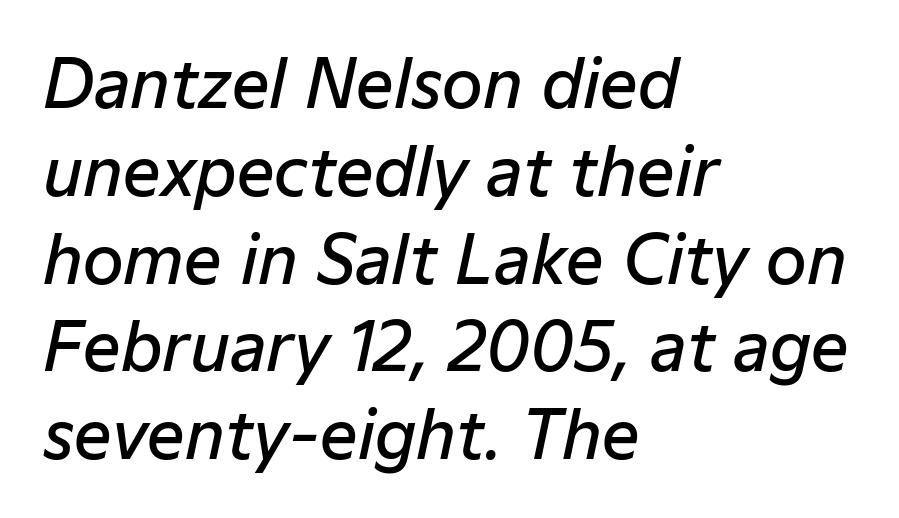
Q: Is the text bold? A: Semi-bold.
Q: Is the text italic (slanted)? A: Yes, it leans right by about 12 degrees.
Q: Is the text underlined? A: No.
Q: How is the paragraph aligned? A: Left-aligned.
Q: Is the spacing between letters normal or unusually wide? A: Normal.
Q: Is the spacing between lines tight, normal or loose? A: Normal.
Q: Width (condensed, normal, or wide)? A: Normal.
Q: Stroke contrast? A: Low.
Q: x-height? A: Medium.
Q: Monospaced? A: No.
